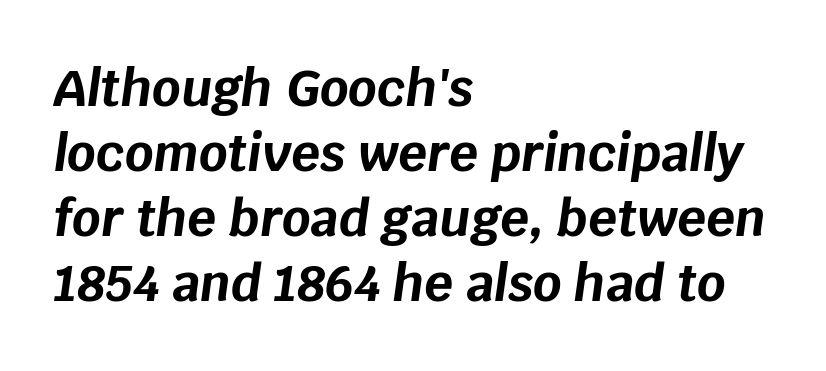
The image shows 50 px bold type, italic (leaning right); set left-aligned, normal line spacing (1.3x), normal letter spacing, not underlined; low stroke contrast and a large x-height.
